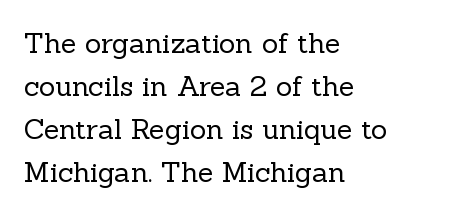
The lines sit at an ordinary, default distance from one another. Nothing unusual about the tracking: characters are spaced as the font intends. This rendering features lettering with no underline. I'd call this a serif setting — the letters wear small feet.
